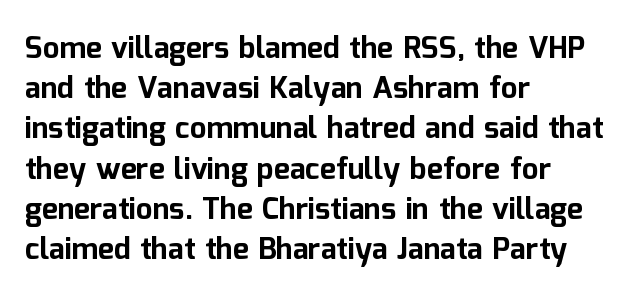
{"serif": "no", "italic": "no", "bold": "yes", "weight": "bold", "width": "normal", "stroke_contrast": "low", "x_height": "medium", "monospaced": "no", "underline": "no", "align": "left", "line_spacing": "normal", "line_spacing_ratio": 1.34, "letter_spacing": "normal", "letter_spacing_em": 0.0, "glyph_px": 30}
